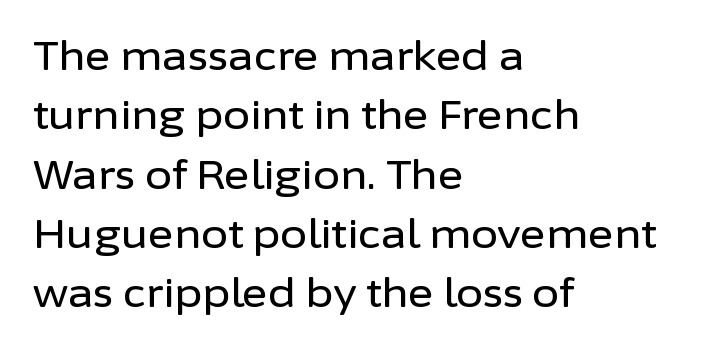
{"serif": "no", "italic": "no", "width": "normal", "stroke_contrast": "low", "x_height": "medium", "monospaced": "no", "underline": "no", "align": "left", "line_spacing": "normal", "line_spacing_ratio": 1.52, "letter_spacing": "normal", "letter_spacing_em": 0.0, "glyph_px": 39}
